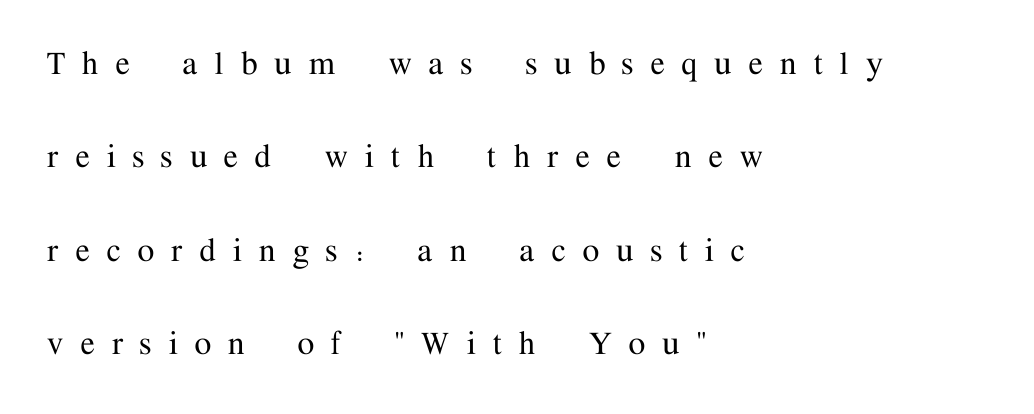
Q: Is the text italic (slanted)? A: No, it is upright.
Q: Is the typeface a serif or a sans-serif typeface? A: Serif.
Q: Is the text underlined? A: No.
Q: How is the paragraph aligned? A: Left-aligned.
Q: Is the spacing between letters normal or unusually wide? A: Unusually wide.
Q: Is the spacing between lines tight, normal or loose? A: Loose.
Q: Width (condensed, normal, or wide)? A: Normal.
Q: Stroke contrast? A: Medium.
Q: x-height? A: Medium.
Q: Monospaced? A: No.
